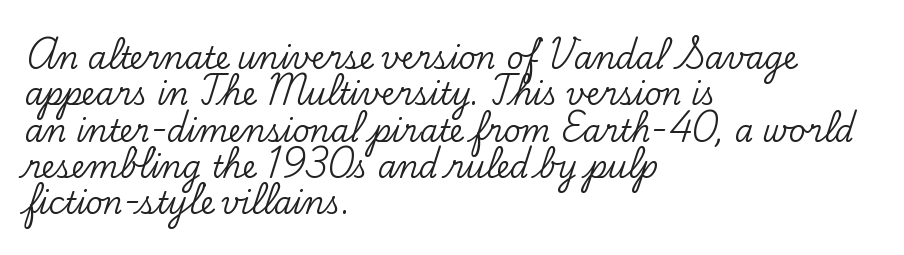
Does the type have serifs? Yes, each stem ends in a small foot. The zone under the glyphs is completely vacant. Observe the ordinary spacing: letters are neighbours, not strangers. Notice how the passage keeps a crisp vertical edge on the left only. Do the characters align in a grid? No, the font is proportional.
